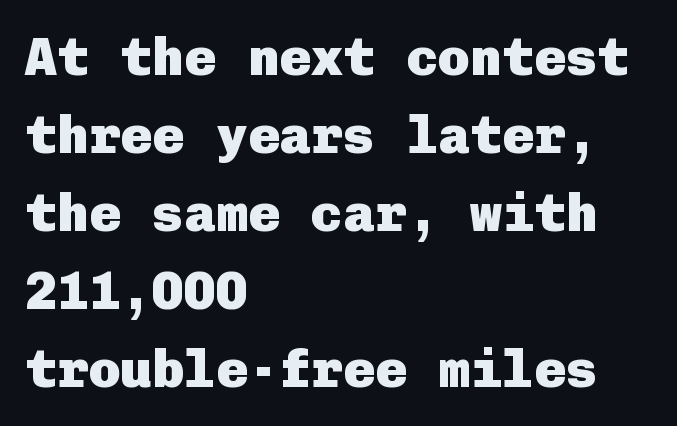
Q: Is the text bold? A: Yes.
Q: Is the text italic (slanted)? A: No, it is upright.
Q: Is the typeface a serif or a sans-serif typeface? A: Sans-serif.
Q: Is the text underlined? A: No.
Q: How is the paragraph aligned? A: Left-aligned.
Q: Is the spacing between letters normal or unusually wide? A: Normal.
Q: Is the spacing between lines tight, normal or loose? A: Normal.
Q: Width (condensed, normal, or wide)? A: Normal.
Q: Stroke contrast? A: Low.
Q: x-height? A: Medium.
